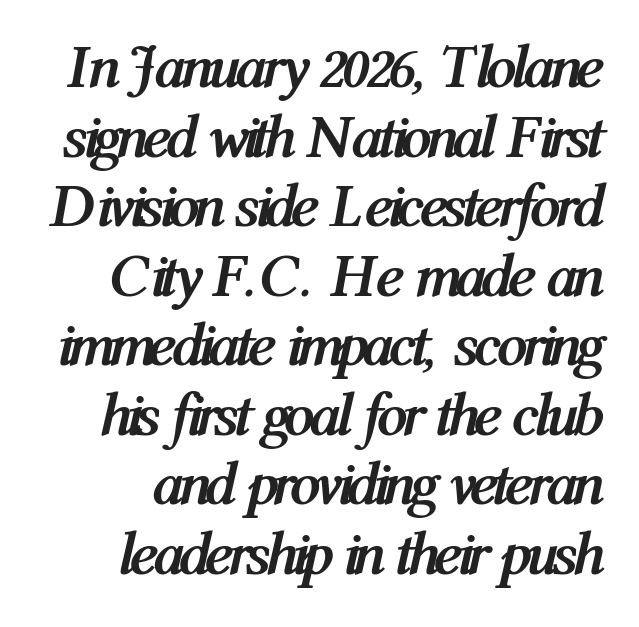
The image shows 61 px semibold, condensed type, italic (leaning right); set tight line spacing (1.14x), normal letter spacing, not underlined; medium stroke contrast and a medium x-height.
